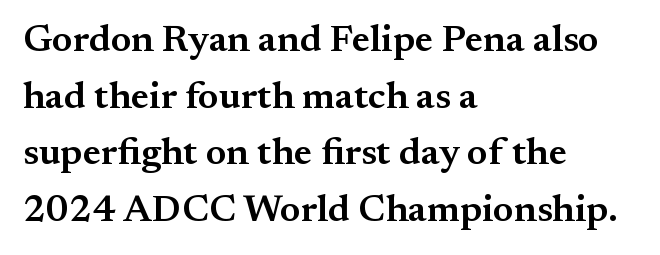
Do the characters align in a grid? No, the font is proportional. Which margin do the lines hug? The left one — the right edge is uneven. A somewhat darkened texture: the type is semibold rather than bold. The area under the type is left untouched. The gaps between neighbouring characters are ordinary and unremarkable.
